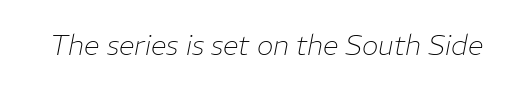
Tall strokes in this sample are angled rather than plumb. The area under the type is left untouched. The strokes are not fattened; the text isn't bold. The tracking reads as untouched default to a designer's eye. Varying glyph widths throughout — classic text-font behaviour.
